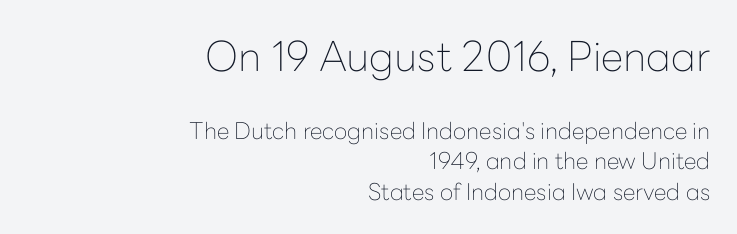
The image shows 41 px thin sans-serif type, upright; set right-aligned, normal line spacing (1.32x), normal letter spacing, not underlined; the first (top) block is 1.78x larger; low stroke contrast and a medium x-height.
